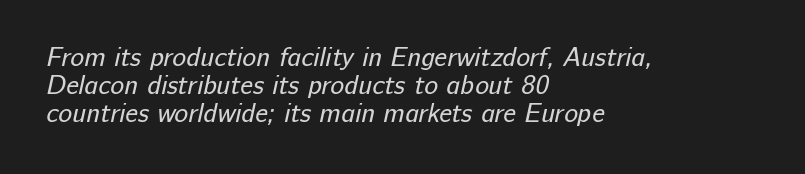
The image shows 26 px text type; set left-aligned, tight line spacing (1.08x), normal letter spacing, not underlined.
